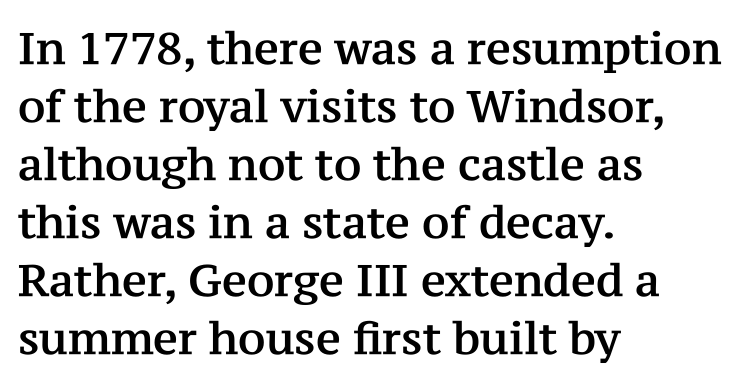
The image shows 44 px serif type, upright; set left-aligned, normal line spacing (1.32x), normal letter spacing, not underlined; medium stroke contrast and a medium x-height.
